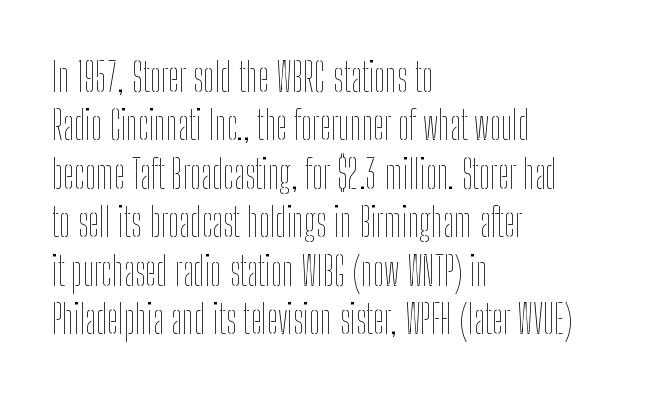
{"italic": "no", "bold": "no", "weight": "thin", "width": "condensed", "stroke_contrast": "low", "x_height": "medium", "monospaced": "no", "underline": "no", "align": "left", "line_spacing_ratio": 1.21, "letter_spacing": "normal", "letter_spacing_em": 0.0, "glyph_px": 40}
